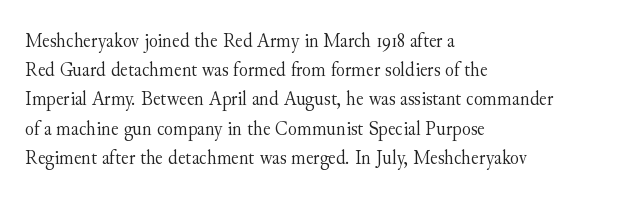
Tracking here is standard; glyphs follow each other at the usual distance. Heft: none added — not bold. These lines are set flush left with a ragged right edge. The letters stand straight up with perfectly vertical stems. Has an underline been added? It has not.
